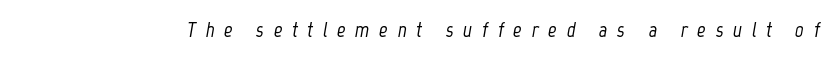
The image shows 21 px text type, italic (leaning right); set unusually wide letter spacing (+0.46 em), not underlined.
